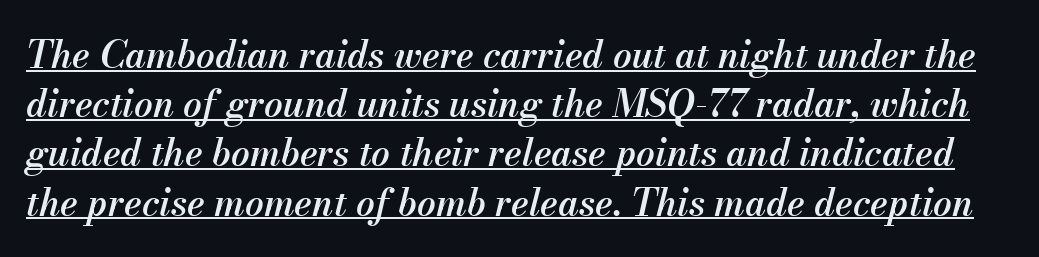
The image shows 37 px semibold type, italic (leaning right); set normal line spacing (1.33x), normal letter spacing, underlined; medium stroke contrast and a small x-height.
